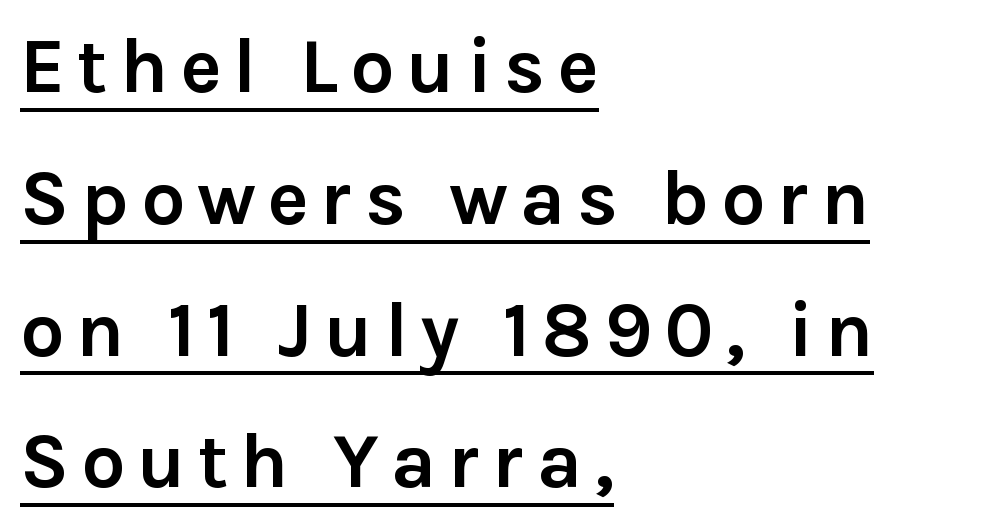
In terms of leading, this rendering sits right in the middle. This is heavy type, rendered in bold. A continuous stroke trails under the words, as in a hyperlink. Horizontal alignment here is leftward, the default for most running prose.
